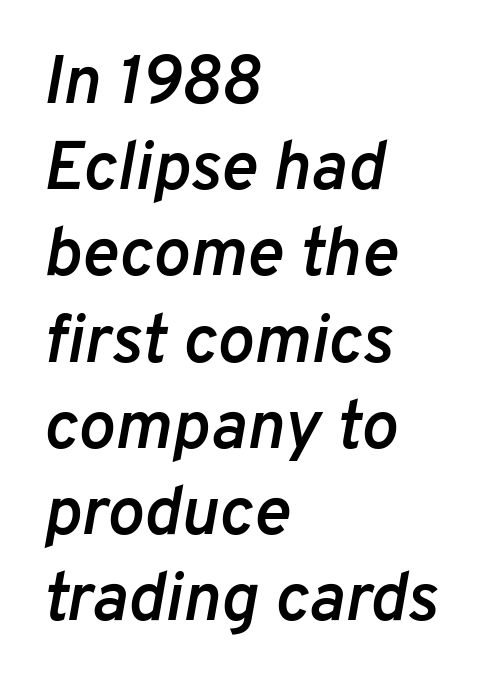
Q: Is the text bold? A: Semi-bold.
Q: Is the text italic (slanted)? A: Yes, it leans right by about 10 degrees.
Q: Is the text underlined? A: No.
Q: How is the paragraph aligned? A: Left-aligned.
Q: Is the spacing between letters normal or unusually wide? A: Normal.
Q: Is the spacing between lines tight, normal or loose? A: Normal.
Q: Width (condensed, normal, or wide)? A: Normal.
Q: Stroke contrast? A: Low.
Q: x-height? A: Medium.
Q: Monospaced? A: No.
